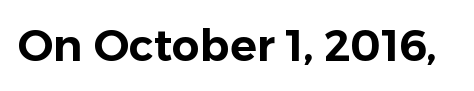
{"serif": "no", "italic": "no", "width": "normal", "stroke_contrast": "low", "x_height": "medium", "monospaced": "no", "underline": "no", "letter_spacing": "normal", "letter_spacing_em": 0.0, "glyph_px": 44}
